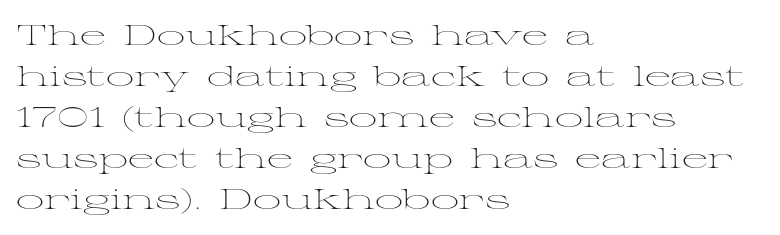
The image shows 28 px light, wide serif type, upright; set left-aligned, normal line spacing (1.46x), normal letter spacing, not underlined; medium stroke contrast and a medium x-height.
